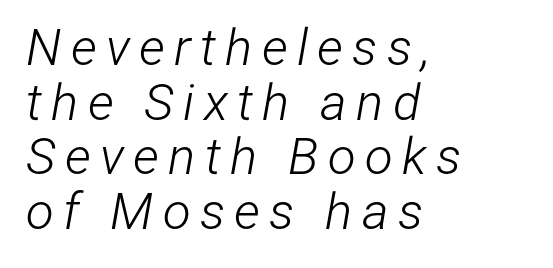
{"italic": "yes", "lean": "right", "slant_degrees": 12, "bold": "no", "weight": "light", "width": "condensed", "stroke_contrast": "low", "x_height": "medium", "monospaced": "no", "underline": "no", "align": "left", "line_spacing": "tight", "line_spacing_ratio": 1.07, "glyph_px": 51}
